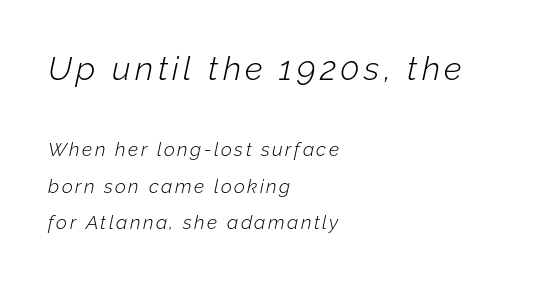
The image shows 33 px light type, italic (leaning right); set left-aligned, loose line spacing (1.93x), not underlined; the first (top) block is 1.74x larger; low stroke contrast and a medium x-height.
